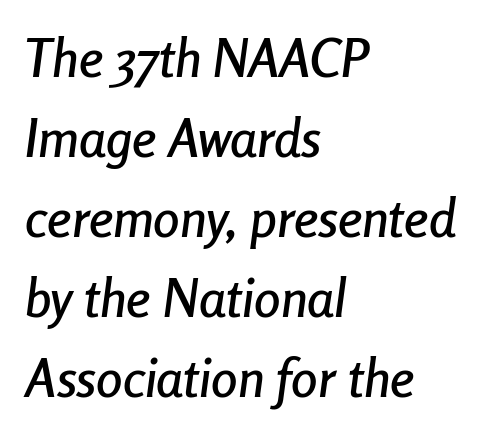
Q: Is the text italic (slanted)? A: Yes, it leans right by about 8 degrees.
Q: Is the text underlined? A: No.
Q: How is the paragraph aligned? A: Left-aligned.
Q: Is the spacing between letters normal or unusually wide? A: Normal.
Q: Is the spacing between lines tight, normal or loose? A: Normal.
Q: Width (condensed, normal, or wide)? A: Condensed.
Q: Stroke contrast? A: Low.
Q: x-height? A: Medium.
Q: Monospaced? A: No.
